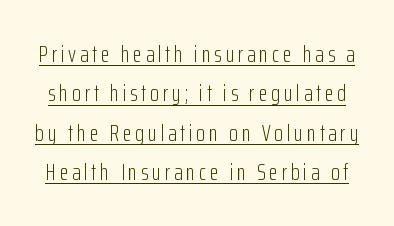
Underlining? Definitely there. Weight: in the light-to-regular range. The typography opts for an upright posture over an oblique one.
